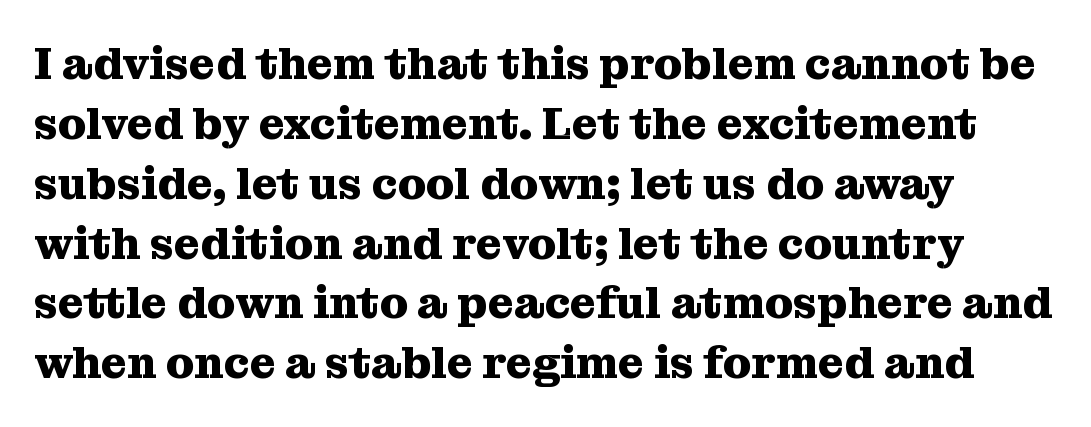
Q: Is the text bold? A: Yes.
Q: Is the text italic (slanted)? A: No, it is upright.
Q: Is the typeface a serif or a sans-serif typeface? A: Serif.
Q: Is the text underlined? A: No.
Q: How is the paragraph aligned? A: Left-aligned.
Q: Is the spacing between letters normal or unusually wide? A: Normal.
Q: Is the spacing between lines tight, normal or loose? A: Normal.
Q: Width (condensed, normal, or wide)? A: Normal.
Q: Stroke contrast? A: Medium.
Q: x-height? A: Medium.
Q: Monospaced? A: No.
